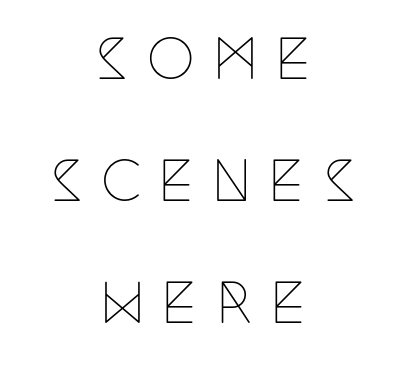
The image shows 54 px thin, condensed serif type, upright; set centered, loose line spacing (2.26x), unusually wide letter spacing (+0.32 em), not underlined; low stroke contrast and a large x-height.
